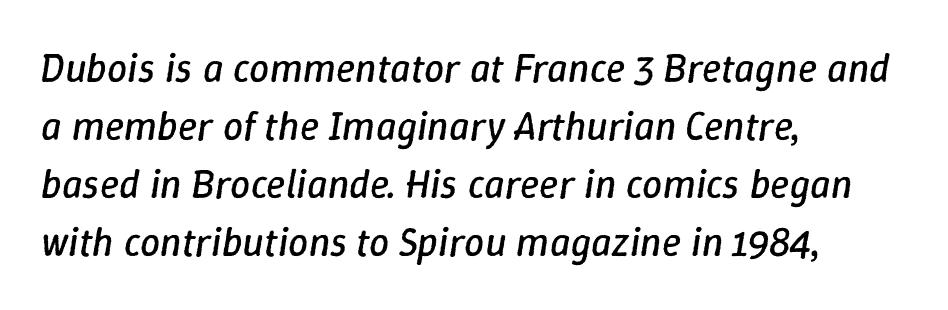
The image shows 40 px regular-weight type, italic (leaning right); set left-aligned, normal line spacing (1.45x), normal letter spacing, not underlined; low stroke contrast and a medium x-height.
